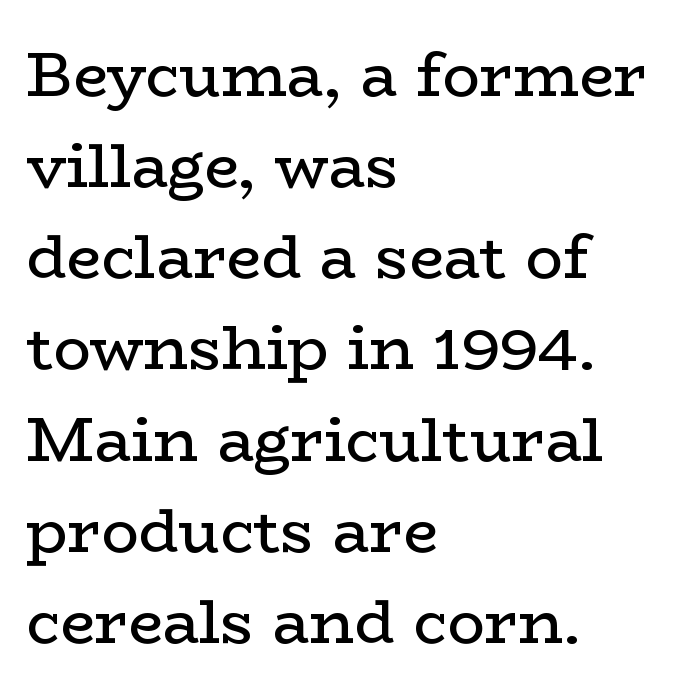
Q: Is the text bold? A: No.
Q: Is the text italic (slanted)? A: No, it is upright.
Q: Is the typeface a serif or a sans-serif typeface? A: Serif.
Q: Is the text underlined? A: No.
Q: How is the paragraph aligned? A: Left-aligned.
Q: Is the spacing between letters normal or unusually wide? A: Normal.
Q: Is the spacing between lines tight, normal or loose? A: Normal.
Q: Width (condensed, normal, or wide)? A: Wide.
Q: Stroke contrast? A: Low.
Q: x-height? A: Medium.
Q: Monospaced? A: No.
